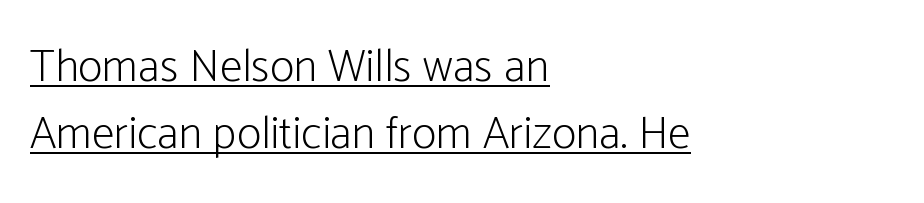
{"serif": "no", "italic": "no", "bold": "no", "weight": "light", "width": "condensed", "stroke_contrast": "low", "x_height": "medium", "monospaced": "no", "underline": "yes", "align": "left", "line_spacing": "normal", "line_spacing_ratio": 1.45, "letter_spacing": "normal", "letter_spacing_em": 0.0, "glyph_px": 46}
